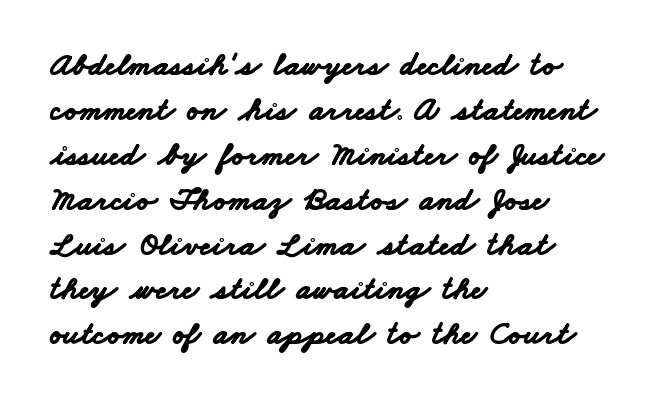
The image shows 33 px bold, wide sans-serif type; set left-aligned, normal line spacing (1.36x), normal letter spacing, not underlined; low stroke contrast and a small x-height.
